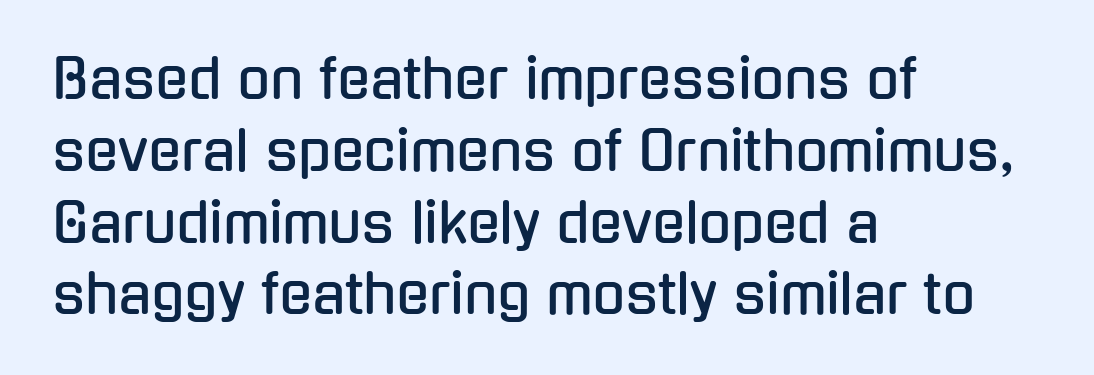
The image shows 54 px condensed sans-serif type, upright; set left-aligned, normal line spacing (1.33x), normal letter spacing, not underlined; low stroke contrast and a medium x-height.
